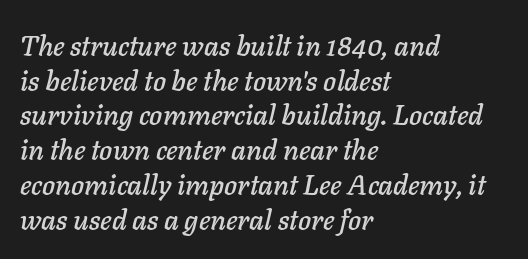
{"italic": "yes", "lean": "right", "slant_degrees": 11, "width": "normal", "stroke_contrast": "low", "x_height": "medium", "monospaced": "no", "underline": "no", "align": "left", "line_spacing_ratio": 1.24, "letter_spacing": "normal", "letter_spacing_em": 0.0, "glyph_px": 28}
